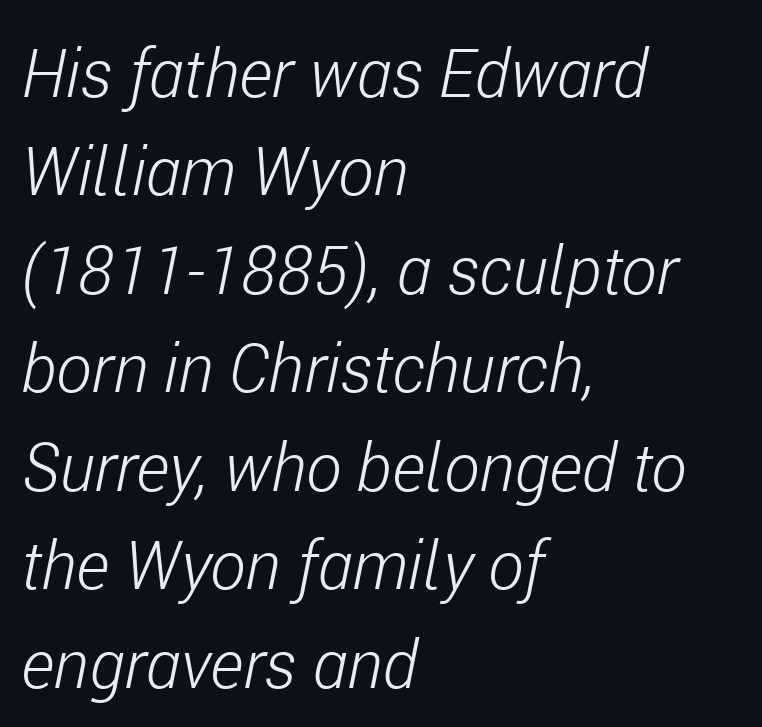
Proportional: the letters do not fall into vertical columns. The passage shown leans; its letterforms are oblique. The words here are not underlined. Caption: multi-line text, flush left, ragged right. The line texture is even and compact thanks to regular tracking.
